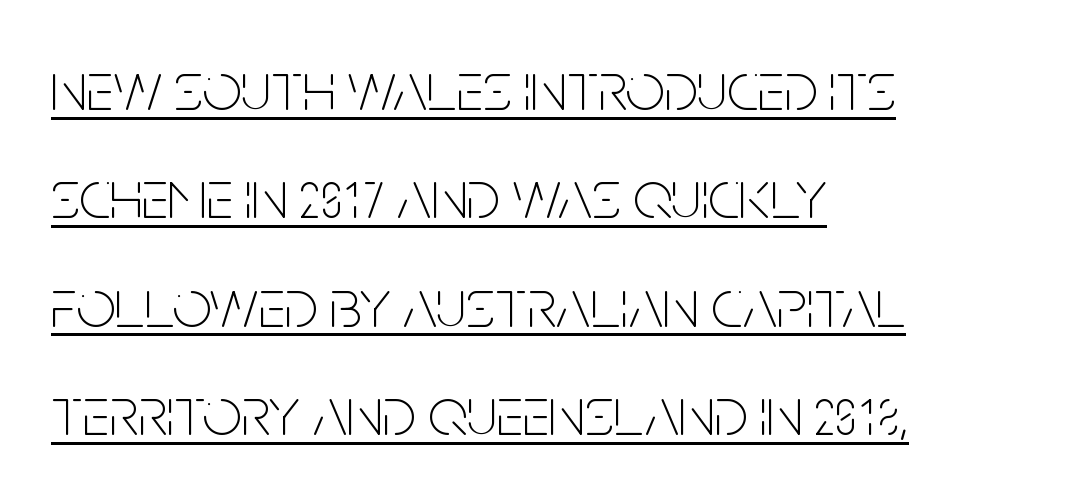
Q: Is the text bold? A: No.
Q: Is the text italic (slanted)? A: No, it is upright.
Q: Is the typeface a serif or a sans-serif typeface? A: Sans-serif.
Q: Is the text underlined? A: Yes.
Q: How is the paragraph aligned? A: Left-aligned.
Q: Is the spacing between letters normal or unusually wide? A: Normal.
Q: Is the spacing between lines tight, normal or loose? A: Normal.
Q: Width (condensed, normal, or wide)? A: Condensed.
Q: Stroke contrast? A: Low.
Q: x-height? A: Large.
Q: Monospaced? A: No.
